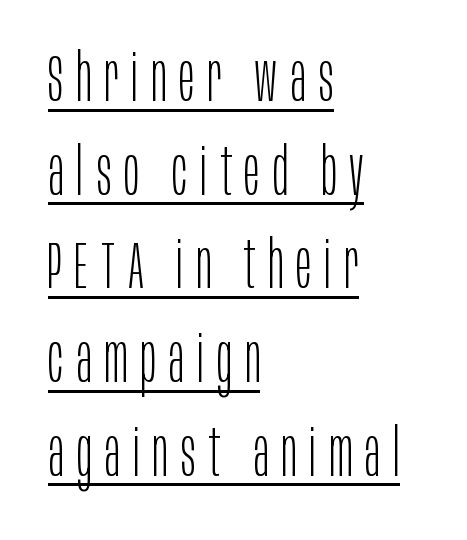
Summary of weight: not heavy and not bold. Students, observe the line beneath the letters — that is underlining. This sample is left-justified, so line endings fall wherever the words run out. A roman cut, with each character standing at attention. The letters advance in unequal steps, a hallmark of proportional type.
